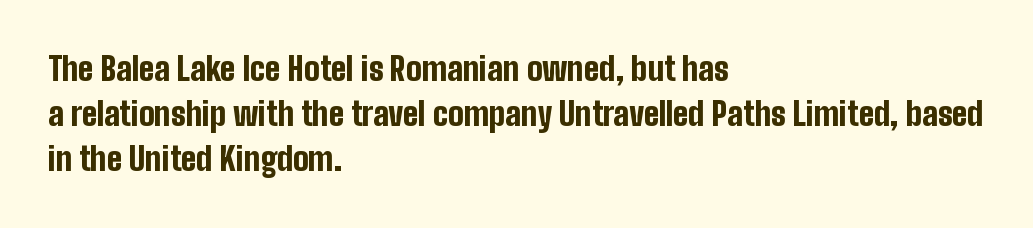
Q: Is the text bold? A: Yes.
Q: Is the text italic (slanted)? A: No, it is upright.
Q: Is the typeface a serif or a sans-serif typeface? A: Sans-serif.
Q: Is the text underlined? A: No.
Q: How is the paragraph aligned? A: Left-aligned.
Q: Is the spacing between letters normal or unusually wide? A: Normal.
Q: Is the spacing between lines tight, normal or loose? A: Normal.
Q: Width (condensed, normal, or wide)? A: Condensed.
Q: Stroke contrast? A: Low.
Q: x-height? A: Medium.
Q: Monospaced? A: No.
